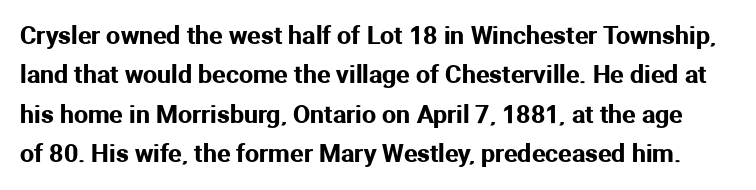
Q: Is the text italic (slanted)? A: No, it is upright.
Q: Is the text underlined? A: No.
Q: Is the spacing between letters normal or unusually wide? A: Normal.
Q: Is the spacing between lines tight, normal or loose? A: Normal.
